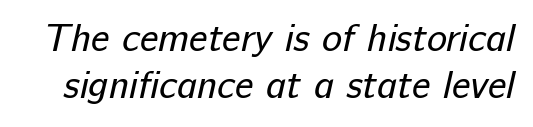
The image shows 38 px regular-weight sans-serif type; set line spacing 1.24x, normal letter spacing, not underlined; low stroke contrast and a medium x-height.
